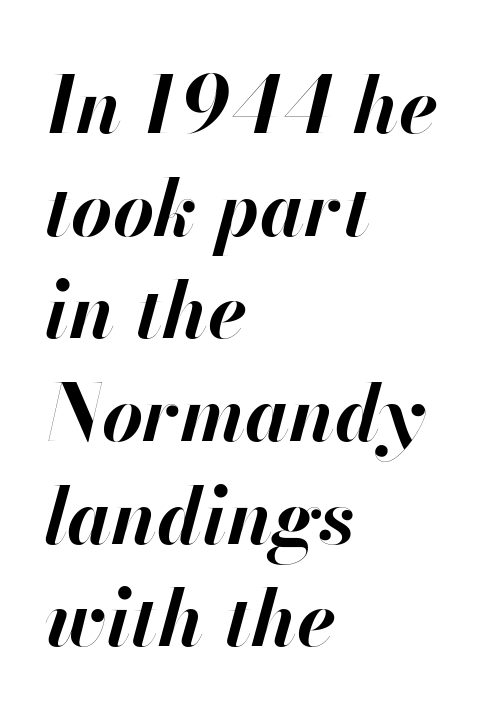
{"italic": "yes", "lean": "right", "slant_degrees": 13, "bold": "yes", "weight": "bold", "width": "normal", "stroke_contrast": "high", "x_height": "small", "monospaced": "no", "underline": "no", "align": "left", "line_spacing": "normal", "line_spacing_ratio": 1.3, "letter_spacing": "normal", "letter_spacing_em": 0.0, "glyph_px": 79}
